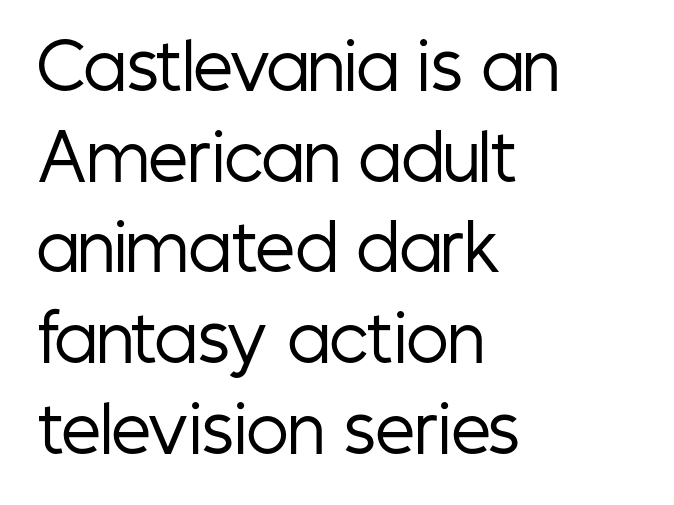
The image shows 63 px regular-weight, condensed sans-serif type, upright; set left-aligned, normal line spacing (1.44x), normal letter spacing, not underlined; low stroke contrast and a medium x-height.
